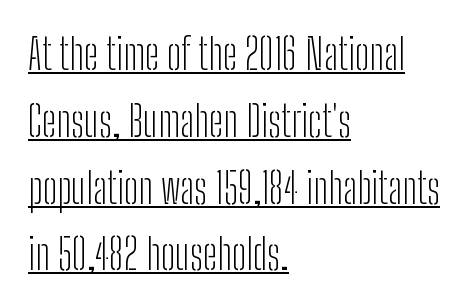
The image shows 42 px light, condensed sans-serif type, upright; set left-aligned, normal line spacing (1.59x), normal letter spacing, underlined; low stroke contrast and a medium x-height.
